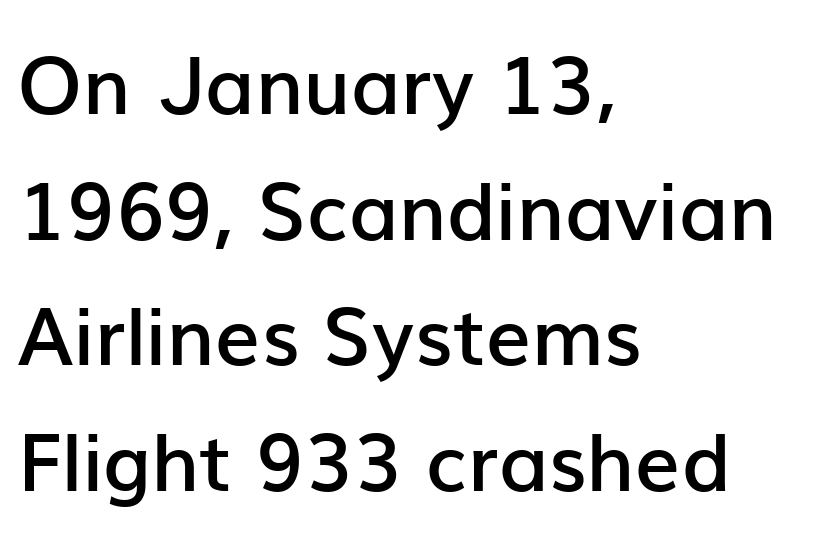
Beneath every word, the page is bare. The paragraph has a hard left edge and a soft right edge. The rendering uses a moderate line-height, typical for paragraphs. Do the letters lean? They stand straight.
